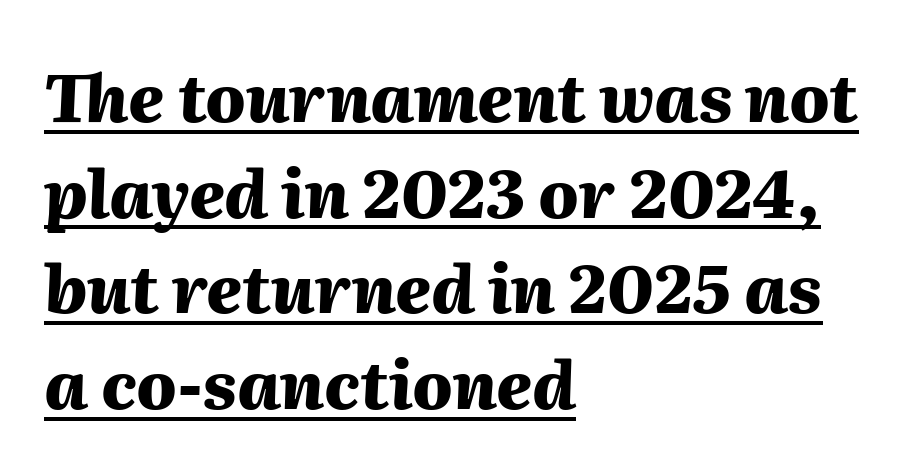
{"italic": "yes", "lean": "right", "slant_degrees": 2, "bold": "yes", "weight": "heavy", "width": "normal", "stroke_contrast": "medium", "x_height": "medium", "monospaced": "no", "underline": "yes", "align": "left", "line_spacing": "normal", "line_spacing_ratio": 1.45, "letter_spacing": "normal", "letter_spacing_em": 0.0, "glyph_px": 66}
